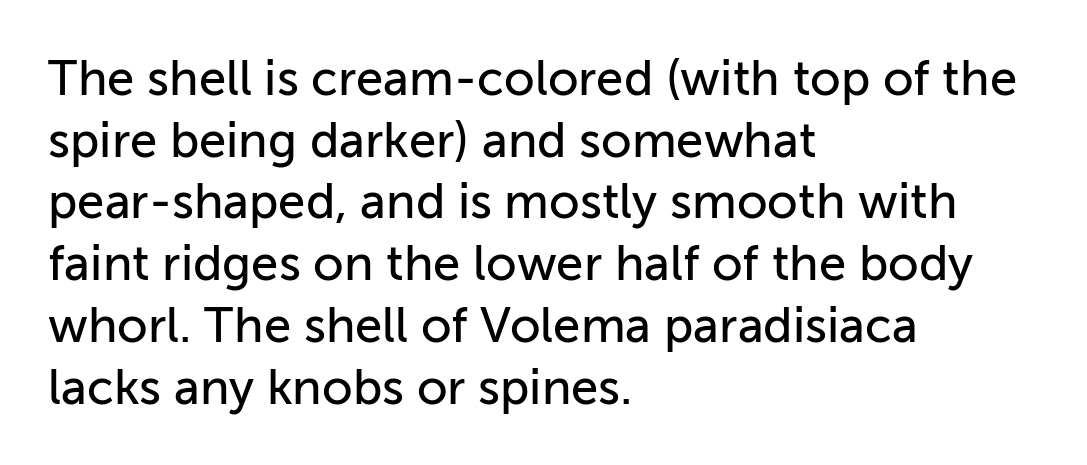
Q: Is the text italic (slanted)? A: No, it is upright.
Q: Is the typeface a serif or a sans-serif typeface? A: Sans-serif.
Q: Is the text underlined? A: No.
Q: How is the paragraph aligned? A: Left-aligned.
Q: Is the spacing between letters normal or unusually wide? A: Normal.
Q: Is the spacing between lines tight, normal or loose? A: Normal.
Q: Width (condensed, normal, or wide)? A: Normal.
Q: Stroke contrast? A: Low.
Q: x-height? A: Medium.
Q: Monospaced? A: No.
